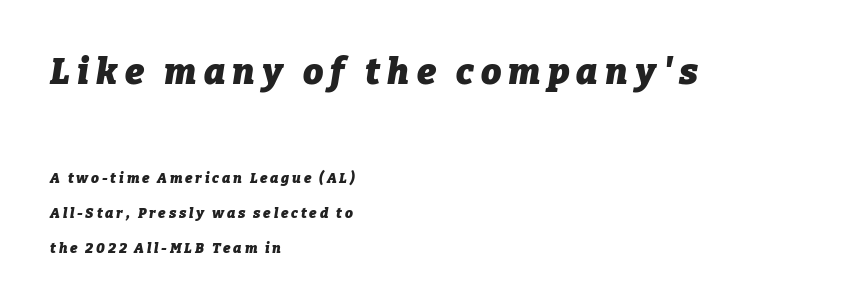
Q: Is the text bold? A: Yes.
Q: Is the text italic (slanted)? A: Yes, it leans right by about 9 degrees.
Q: Is the text underlined? A: No.
Q: How is the paragraph aligned? A: Left-aligned.
Q: Is the spacing between letters normal or unusually wide? A: Unusually wide.
Q: Is the spacing between lines tight, normal or loose? A: Loose.
Q: Which block of text is set in a larger size, the first (top) or the second (bottom)? A: The first (top) one.
Q: Width (condensed, normal, or wide)? A: Normal.
Q: Stroke contrast? A: Low.
Q: x-height? A: Medium.
Q: Monospaced? A: No.
